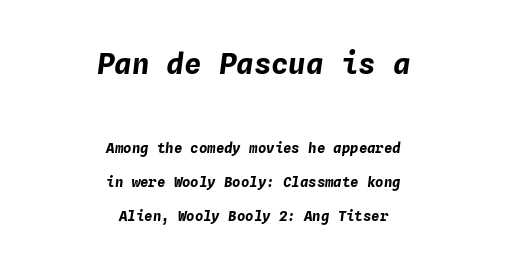
Q: Is the text bold? A: Yes.
Q: Is the text italic (slanted)? A: Yes, it leans right by about 4 degrees.
Q: Is the text underlined? A: No.
Q: How is the paragraph aligned? A: Centered.
Q: Is the spacing between letters normal or unusually wide? A: Normal.
Q: Is the spacing between lines tight, normal or loose? A: Loose.
Q: Which block of text is set in a larger size, the first (top) or the second (bottom)? A: The first (top) one.
Q: Width (condensed, normal, or wide)? A: Normal.
Q: Stroke contrast? A: Low.
Q: x-height? A: Medium.
Q: Monospaced? A: Yes.
